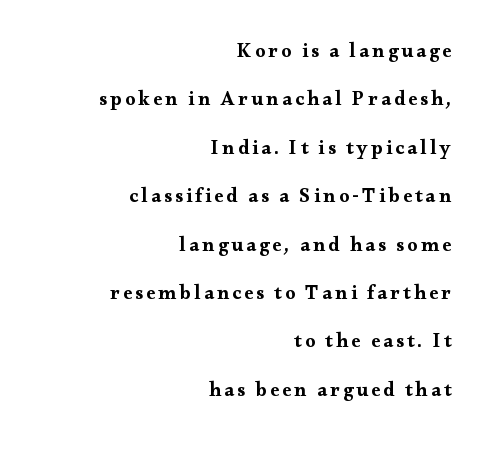
{"italic": "no", "bold": "yes", "underline": "no", "align": "right", "line_spacing": "loose", "line_spacing_ratio": 2.42, "glyph_px": 20}
